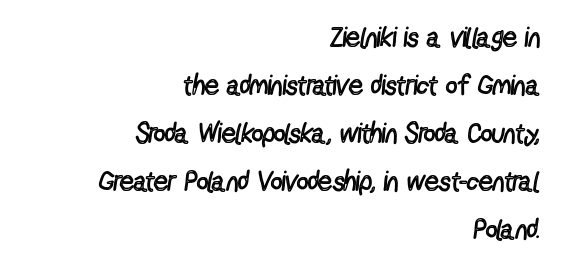
The image shows 28 px regular-weight, condensed sans-serif type; set right-aligned, line spacing 1.71x, normal letter spacing, not underlined; a medium x-height.
